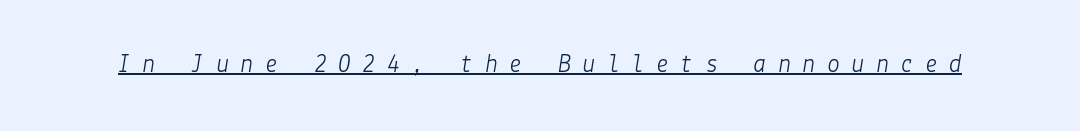
Glyph-to-glyph distance is far greater than everyday printed text. Each stroke keeps to a modest, everyday thickness or less. Is there an underline? Yes — a line sits under the letters. Designer's note — italics engaged.
